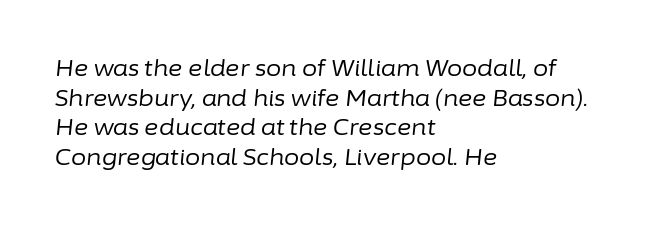
Compared with a typical body face, this is equally light or lighter still. Notice how the stems are inclined rather than vertical — that's the hallmark of italics. In terms of letterspacing, this is plain default setting. Each row of text sits above clean, open space. Compared with a centered layout, this one pins lines to the left instead.
